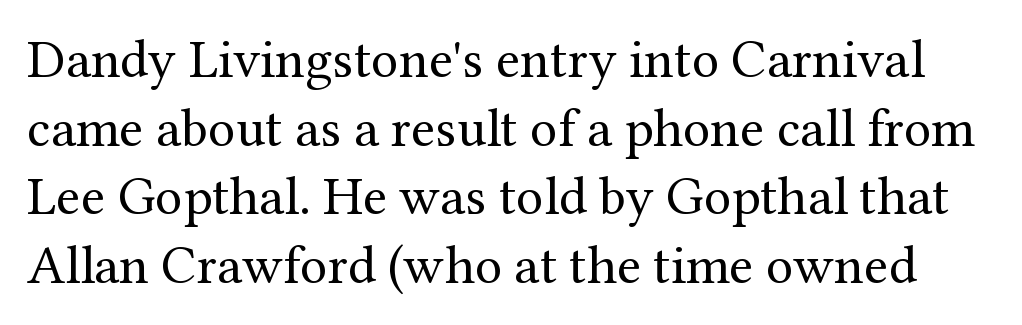
{"serif": "yes", "italic": "no", "bold": "no", "weight": "regular", "width": "normal", "stroke_contrast": "medium", "x_height": "medium", "monospaced": "no", "underline": "no", "line_spacing": "normal", "line_spacing_ratio": 1.25, "letter_spacing": "normal", "letter_spacing_em": 0.0, "glyph_px": 55}
